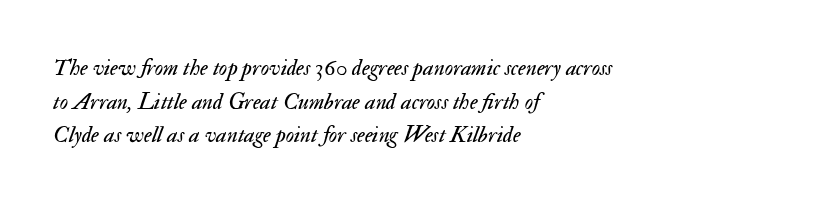
The image shows 23 px text type, italic (leaning right); set left-aligned, normal line spacing (1.46x), normal letter spacing, not underlined.
